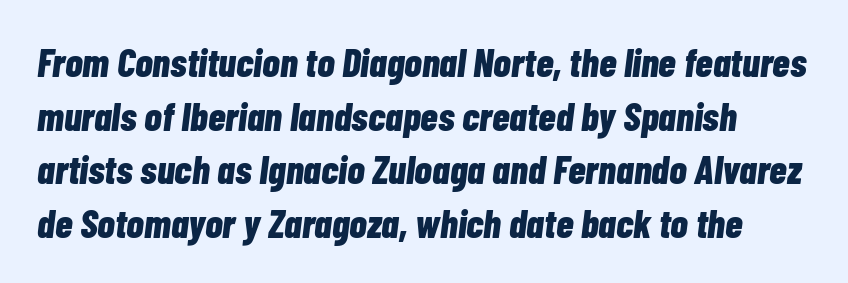
The image shows 40 px bold, condensed type, italic (leaning right); set normal line spacing (1.34x), normal letter spacing, not underlined; low stroke contrast and a medium x-height.
